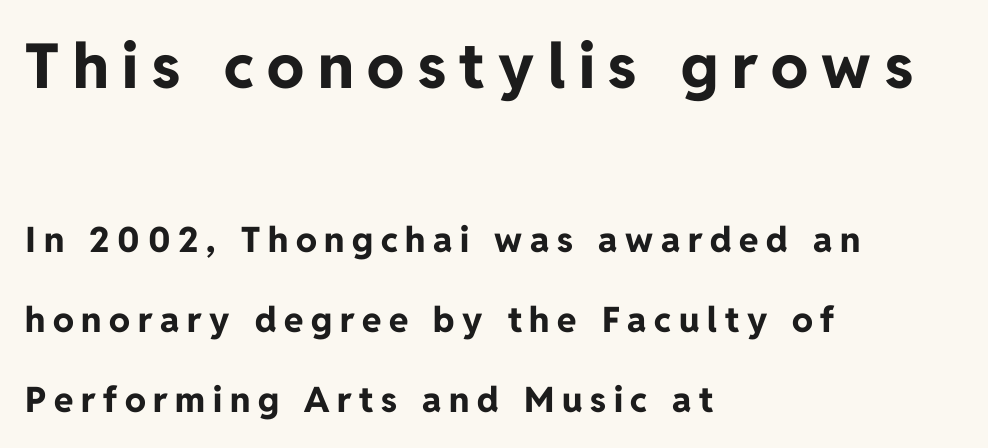
Q: Is the text bold? A: Yes.
Q: Is the text italic (slanted)? A: No, it is upright.
Q: Is the typeface a serif or a sans-serif typeface? A: Sans-serif.
Q: Is the text underlined? A: No.
Q: How is the paragraph aligned? A: Left-aligned.
Q: Is the spacing between letters normal or unusually wide? A: Unusually wide.
Q: Is the spacing between lines tight, normal or loose? A: Loose.
Q: Which block of text is set in a larger size, the first (top) or the second (bottom)? A: The first (top) one.
Q: Width (condensed, normal, or wide)? A: Normal.
Q: Stroke contrast? A: Low.
Q: x-height? A: Medium.
Q: Monospaced? A: No.
